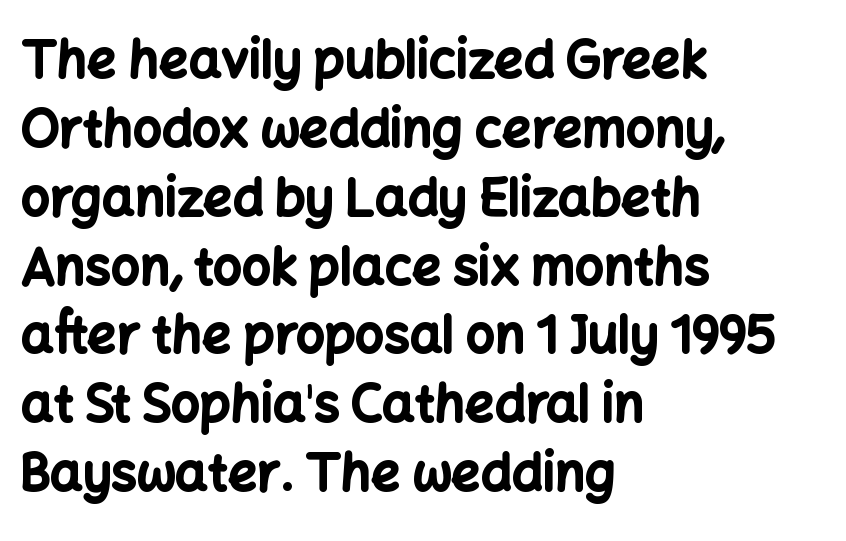
Q: Is the text bold? A: Yes.
Q: Is the text italic (slanted)? A: No, it is upright.
Q: Is the typeface a serif or a sans-serif typeface? A: Sans-serif.
Q: Is the text underlined? A: No.
Q: How is the paragraph aligned? A: Left-aligned.
Q: Is the spacing between letters normal or unusually wide? A: Normal.
Q: Is the spacing between lines tight, normal or loose? A: Normal.
Q: Width (condensed, normal, or wide)? A: Normal.
Q: Stroke contrast? A: Low.
Q: x-height? A: Medium.
Q: Monospaced? A: No.
